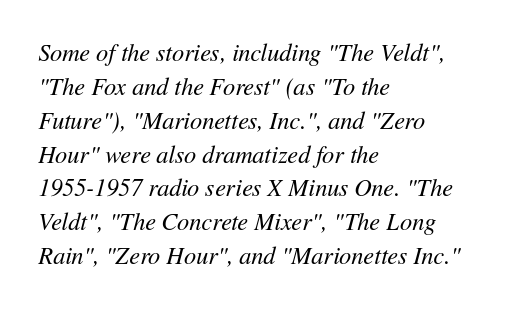
{"italic": "yes", "lean": "right", "slant_degrees": 11, "bold": "no", "underline": "no", "align": "left", "line_spacing": "normal", "line_spacing_ratio": 1.41, "letter_spacing": "normal", "letter_spacing_em": 0.0, "glyph_px": 24}
